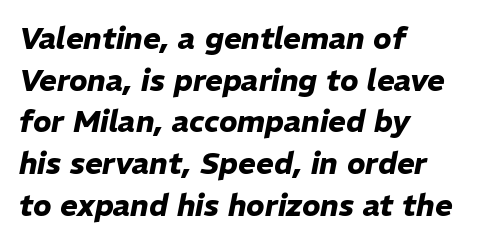
The image shows 30 px heavy type, italic (leaning right); set left-aligned, normal line spacing (1.39x), normal letter spacing, not underlined; low stroke contrast and a medium x-height.
